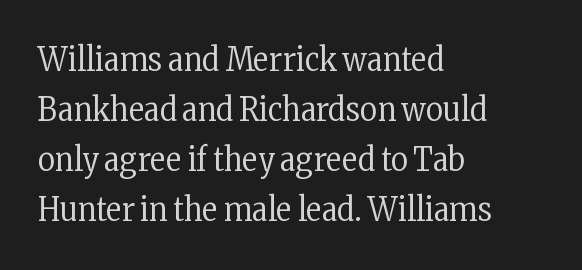
{"serif": "yes", "italic": "no", "bold": "no", "weight": "regular", "width": "condensed", "stroke_contrast": "low", "x_height": "medium", "monospaced": "no", "underline": "no", "align": "left", "line_spacing": "normal", "line_spacing_ratio": 1.52, "letter_spacing": "normal", "letter_spacing_em": 0.0, "glyph_px": 33}
